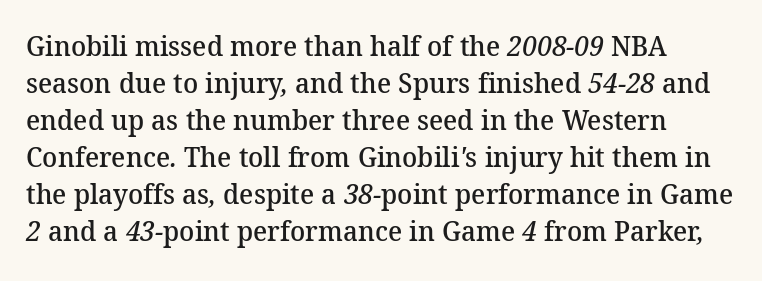
The face used here is seriffed, in the tradition of book romans. Does the leading feel generous? No, just average. The rendering uses natural spacing where letterforms have individual widths. Just letters on the line, the space beneath them empty. Caption: semibold face, moderately heavy strokes.
